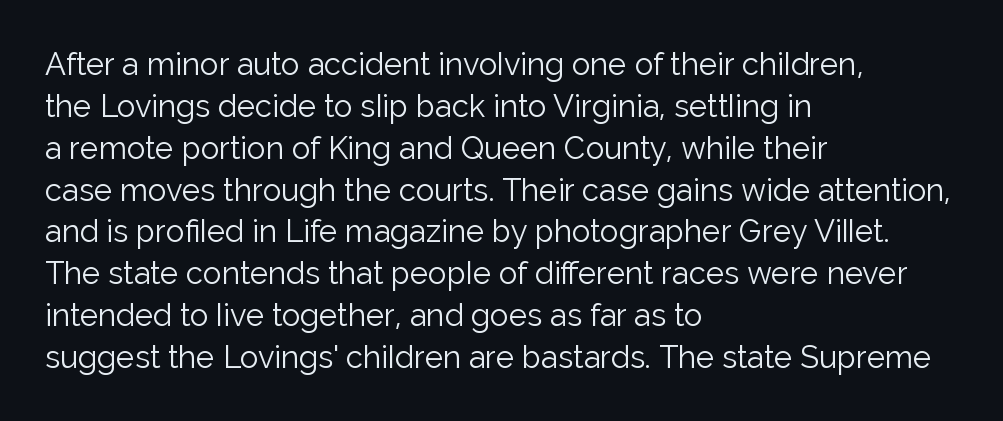
Q: Is the text bold? A: No.
Q: Is the text italic (slanted)? A: No, it is upright.
Q: Is the typeface a serif or a sans-serif typeface? A: Sans-serif.
Q: Is the text underlined? A: No.
Q: How is the paragraph aligned? A: Left-aligned.
Q: Is the spacing between letters normal or unusually wide? A: Normal.
Q: Is the spacing between lines tight, normal or loose? A: Normal.
Q: Width (condensed, normal, or wide)? A: Normal.
Q: Stroke contrast? A: Low.
Q: x-height? A: Medium.
Q: Monospaced? A: No.
